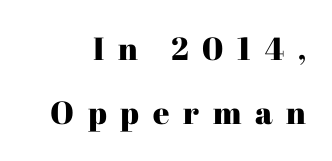
The image shows 32 px serif type, upright; set loose line spacing (2.01x), unusually wide letter spacing (+0.43 em), not underlined; high stroke contrast and a medium x-height.
